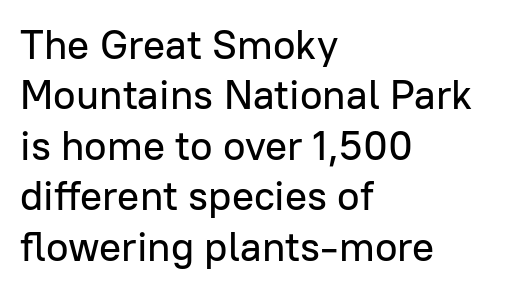
What stands out about the letter spacing? Nothing — it is the standard amount. Every stem runs plumb, perpendicular to the baseline. Do the characters align in a grid? No, the font is proportional. Font category for this specimen: sans-serif. Decoration check: the copy has no underline.
